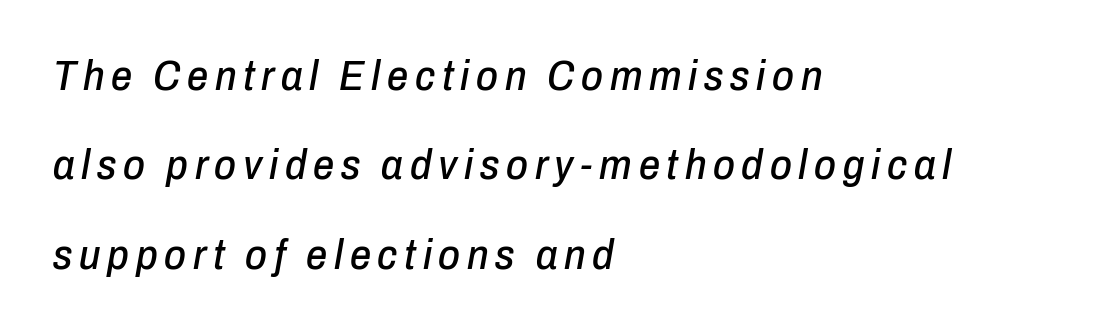
Q: Is the text italic (slanted)? A: Yes, it leans right by about 10 degrees.
Q: Is the text underlined? A: No.
Q: How is the paragraph aligned? A: Left-aligned.
Q: Is the spacing between lines tight, normal or loose? A: Loose.
Q: Width (condensed, normal, or wide)? A: Condensed.
Q: Stroke contrast? A: Low.
Q: x-height? A: Medium.
Q: Monospaced? A: No.
